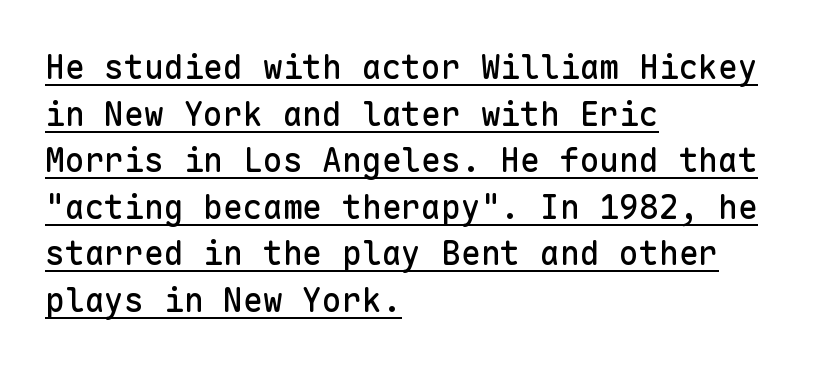
The image shows 33 px sans-serif type, upright, monospaced; set left-aligned, normal line spacing (1.41x), normal letter spacing, underlined; low stroke contrast and a medium x-height.
